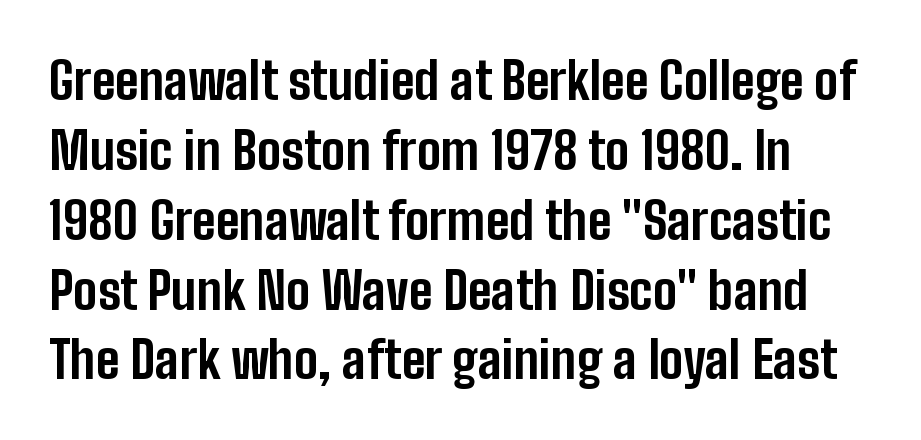
Evenly set lines give the paragraph a standard silhouette. Tall strokes in this sample are plumb rather than angled. Proportional: the letters do not fall into vertical columns. Caption: bold face, heavy strokes. A clean baseline with only descenders dipping below it.
